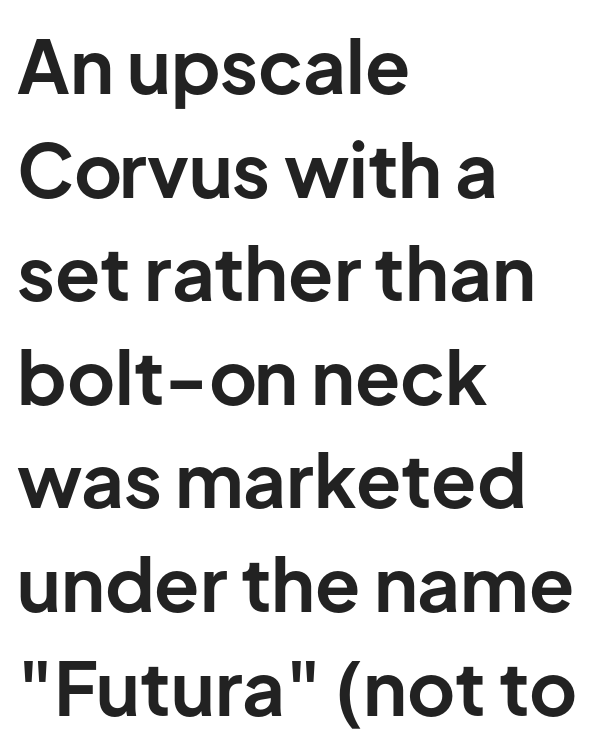
Q: Is the text bold? A: Yes.
Q: Is the text italic (slanted)? A: No, it is upright.
Q: Is the typeface a serif or a sans-serif typeface? A: Sans-serif.
Q: Is the text underlined? A: No.
Q: How is the paragraph aligned? A: Left-aligned.
Q: Is the spacing between letters normal or unusually wide? A: Normal.
Q: Is the spacing between lines tight, normal or loose? A: Normal.
Q: Width (condensed, normal, or wide)? A: Normal.
Q: Stroke contrast? A: Low.
Q: x-height? A: Medium.
Q: Monospaced? A: No.
